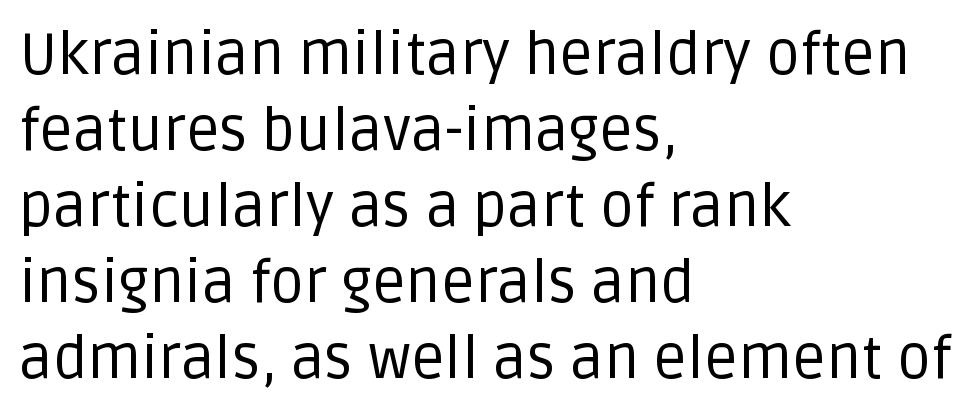
This block has exactly the height ordinary leading produces. The passage shown is typed in a proportional face where columns would drift. Grotesque or geometric, the face here clearly has no serifs. The font's upright variant was chosen for this text. There is no visible air inserted between adjacent glyphs. Each row of text sits above clean, open space.
